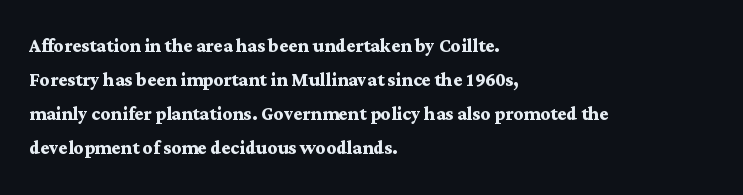
Check under the words: just untouched page. The lettering stays uniformly vertical, giving the passage a roman look. Does the weight exceed regular? Yes, all the way to bold. Leading: standard.
